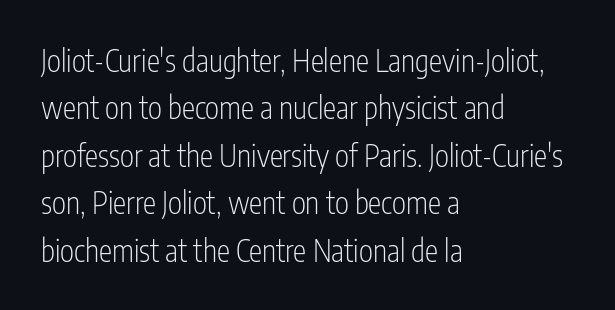
Check where the strokes stop: nothing finishes them off — pure sans. The baseline area is clear. Tall strokes in this sample are plumb rather than angled. Letters have the restrained weight of plain body copy at most. If you drew a ruler down the left edge, every line would touch it.
